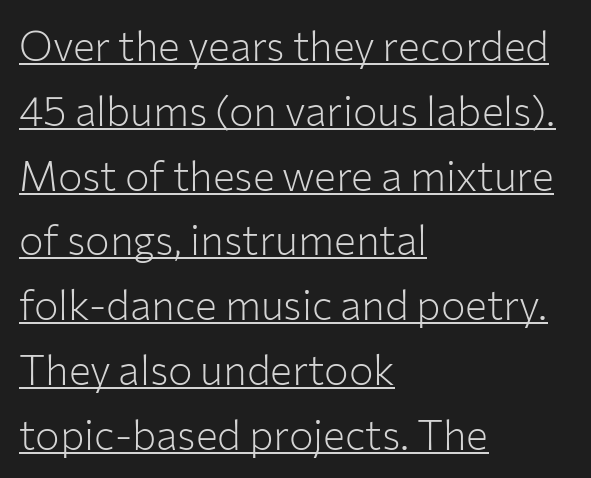
Q: Is the text bold? A: No.
Q: Is the text italic (slanted)? A: No, it is upright.
Q: Is the typeface a serif or a sans-serif typeface? A: Sans-serif.
Q: Is the text underlined? A: Yes.
Q: How is the paragraph aligned? A: Left-aligned.
Q: Is the spacing between letters normal or unusually wide? A: Normal.
Q: Is the spacing between lines tight, normal or loose? A: Normal.
Q: Width (condensed, normal, or wide)? A: Normal.
Q: Stroke contrast? A: Low.
Q: x-height? A: Medium.
Q: Monospaced? A: No.
